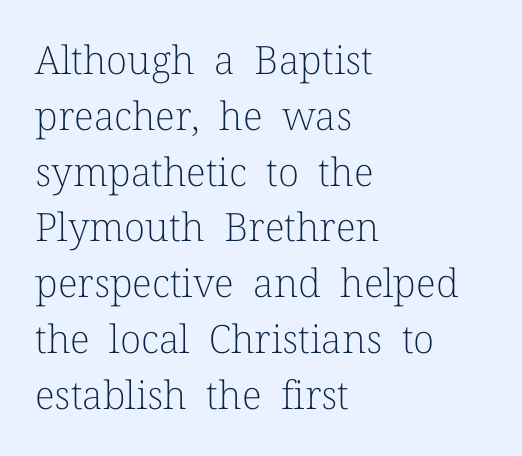
Quick note: interline space is typical. Horizontal alignment here is leftward, the default for most running prose. Note the varied advance widths — an 'i' is clearly narrower than an 'm'. No extra tracking has been applied to these lines.
